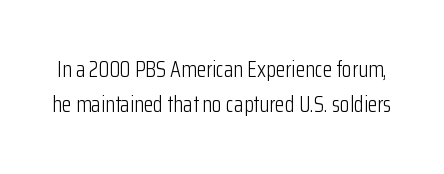
Summary of vertical rhythm: regular, with standard interline spacing. Nobody touched the tracking dial on this one. Each row of text sits above clean, open space. A quiet, ordinary-to-light weight characterises the typeface. The typography opts for an upright posture over an oblique one.
